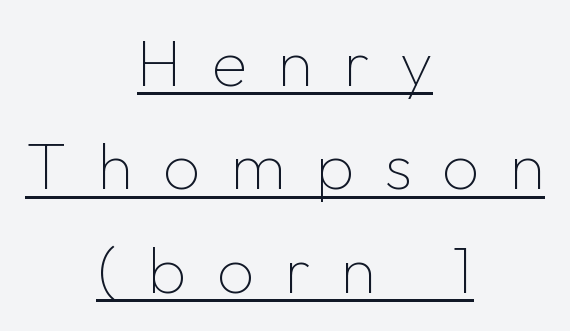
Q: Is the text bold? A: No.
Q: Is the text italic (slanted)? A: No, it is upright.
Q: Is the typeface a serif or a sans-serif typeface? A: Sans-serif.
Q: Is the text underlined? A: Yes.
Q: How is the paragraph aligned? A: Centered.
Q: Is the spacing between letters normal or unusually wide? A: Unusually wide.
Q: Is the spacing between lines tight, normal or loose? A: Normal.
Q: Width (condensed, normal, or wide)? A: Normal.
Q: Stroke contrast? A: Low.
Q: x-height? A: Medium.
Q: Monospaced? A: No.
